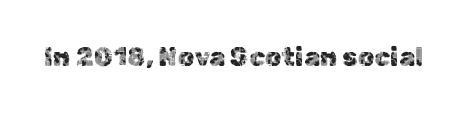
The image shows 26 px text type, upright; set normal letter spacing, not underlined.
